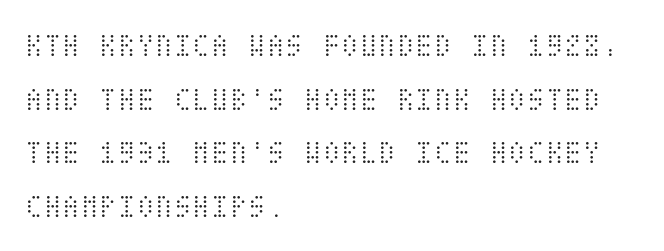
The image shows 34 px light, condensed type, upright; set left-aligned, normal line spacing (1.58x), normal letter spacing, not underlined; medium stroke contrast and a large x-height.
